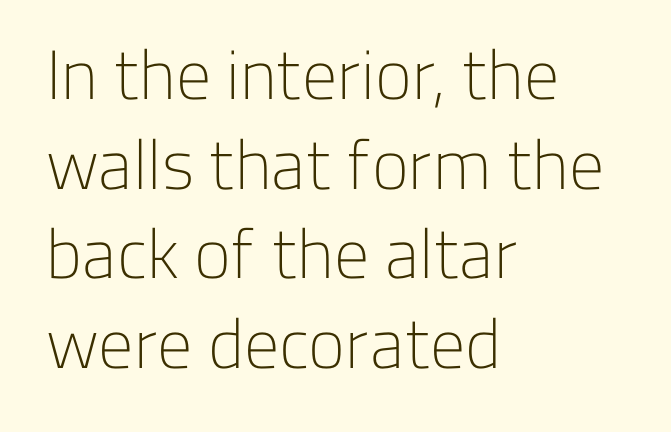
{"serif": "no", "italic": "no", "bold": "no", "weight": "light", "width": "normal", "stroke_contrast": "low", "x_height": "medium", "monospaced": "no", "underline": "no", "align": "left", "line_spacing": "normal", "line_spacing_ratio": 1.28, "letter_spacing": "normal", "letter_spacing_em": 0.0, "glyph_px": 70}
